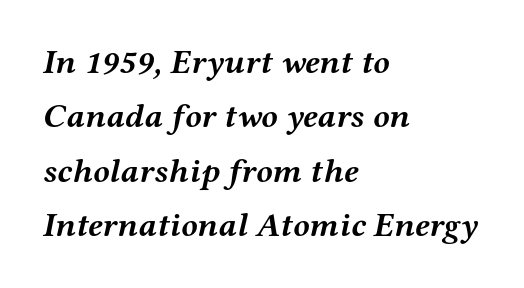
These lines carry a lot of weight — the face is fully bold. Students, observe: this is what conventionally led text looks like. Plain, unruled lines of type. There's an unmistakable incline to the writing here.
